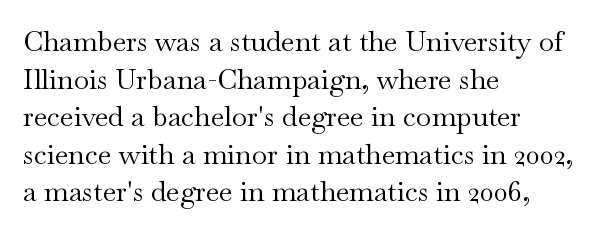
Q: Is the text bold? A: No.
Q: Is the text italic (slanted)? A: No, it is upright.
Q: Is the typeface a serif or a sans-serif typeface? A: Serif.
Q: Is the text underlined? A: No.
Q: How is the paragraph aligned? A: Left-aligned.
Q: Is the spacing between letters normal or unusually wide? A: Normal.
Q: Is the spacing between lines tight, normal or loose? A: Normal.
Q: Width (condensed, normal, or wide)? A: Wide.
Q: Stroke contrast? A: Medium.
Q: x-height? A: Small.
Q: Monospaced? A: No.
